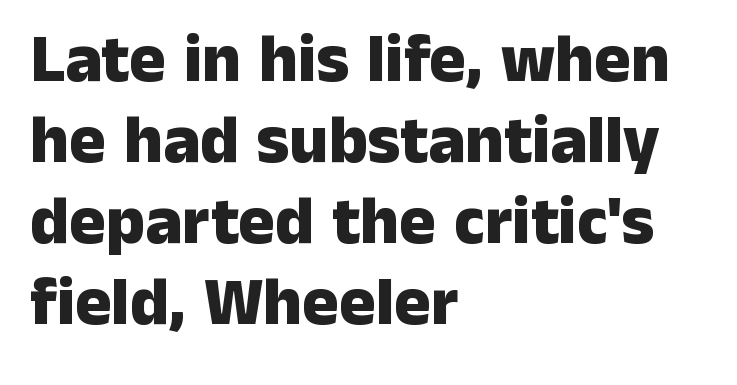
The rendering anchors every line to the left-hand side. You could not count columns in this text — the font is proportionally spaced. The rendering keeps characters at their native spacing. Notice how thick the strokes are: this is what a full bold looks like.
